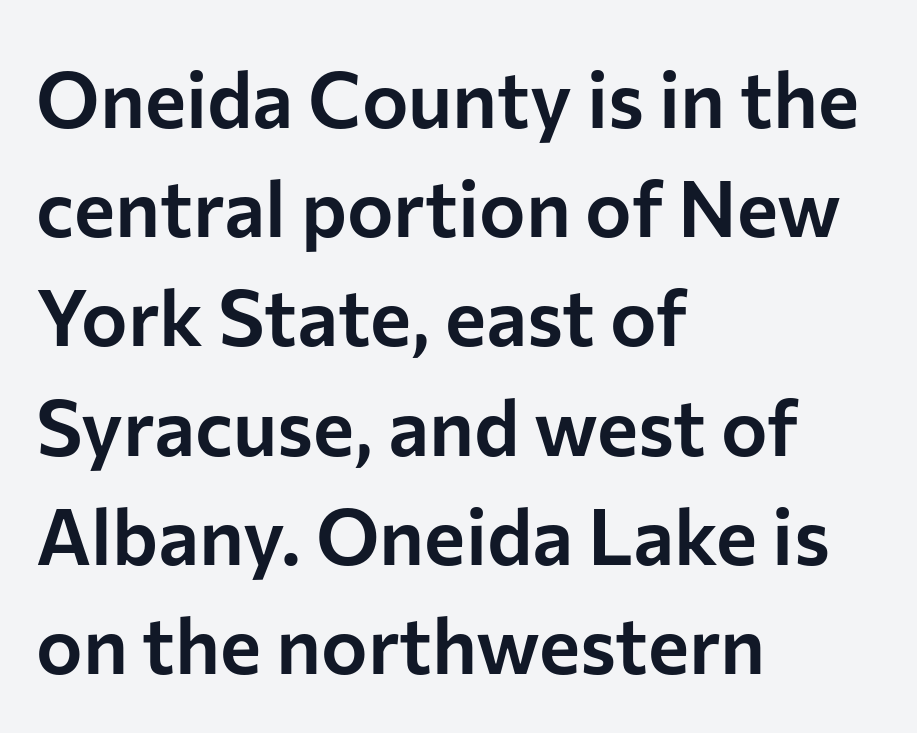
The image shows 78 px sans-serif type, upright; set left-aligned, normal line spacing (1.4x), normal letter spacing, not underlined; low stroke contrast and a medium x-height.
